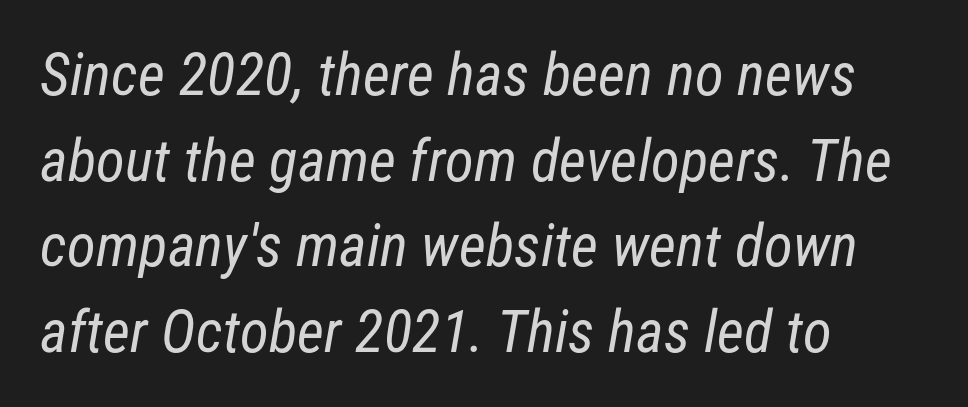
Q: Is the text bold? A: No.
Q: Is the typeface a serif or a sans-serif typeface? A: Sans-serif.
Q: Is the text underlined? A: No.
Q: How is the paragraph aligned? A: Left-aligned.
Q: Is the spacing between letters normal or unusually wide? A: Normal.
Q: Is the spacing between lines tight, normal or loose? A: Normal.
Q: Width (condensed, normal, or wide)? A: Condensed.
Q: Stroke contrast? A: Low.
Q: x-height? A: Medium.
Q: Monospaced? A: No.
